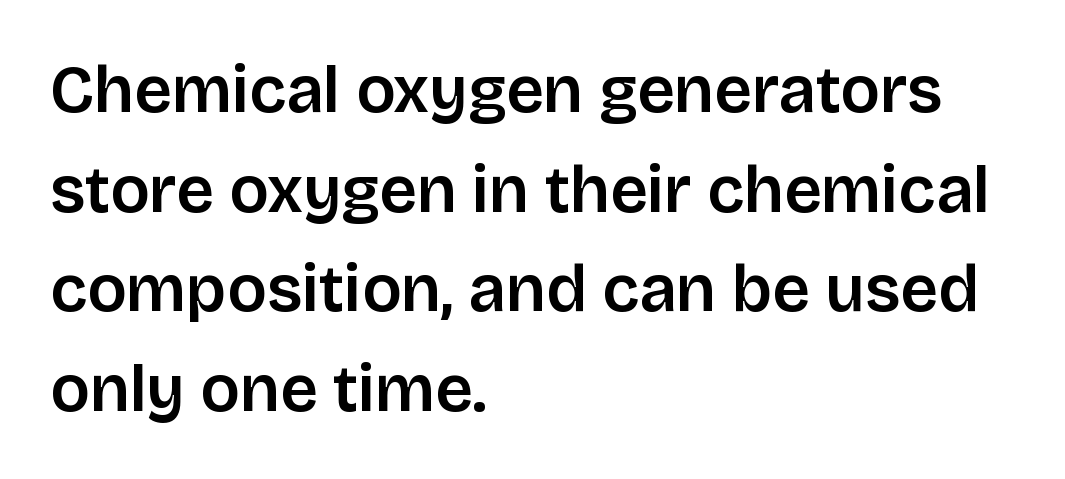
{"serif": "no", "italic": "no", "bold": "semi", "weight": "semibold", "width": "normal", "stroke_contrast": "low", "x_height": "large", "monospaced": "no", "underline": "no", "align": "left", "line_spacing": "normal", "line_spacing_ratio": 1.51, "letter_spacing": "normal", "letter_spacing_em": 0.0, "glyph_px": 66}
